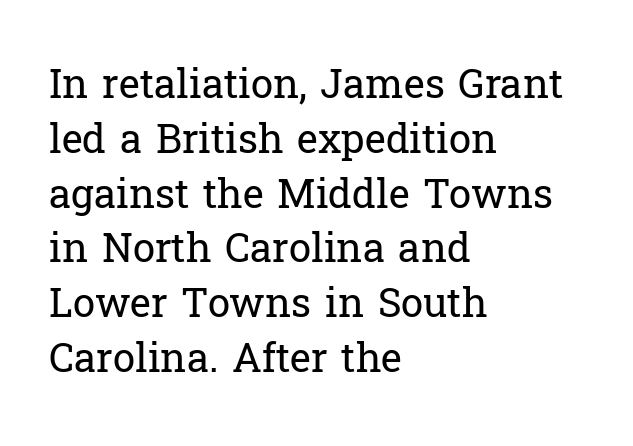
Q: Is the text bold? A: No.
Q: Is the text italic (slanted)? A: No, it is upright.
Q: Is the typeface a serif or a sans-serif typeface? A: Serif.
Q: Is the text underlined? A: No.
Q: How is the paragraph aligned? A: Left-aligned.
Q: Is the spacing between letters normal or unusually wide? A: Normal.
Q: Is the spacing between lines tight, normal or loose? A: Normal.
Q: Width (condensed, normal, or wide)? A: Normal.
Q: Stroke contrast? A: Low.
Q: x-height? A: Medium.
Q: Monospaced? A: No.
